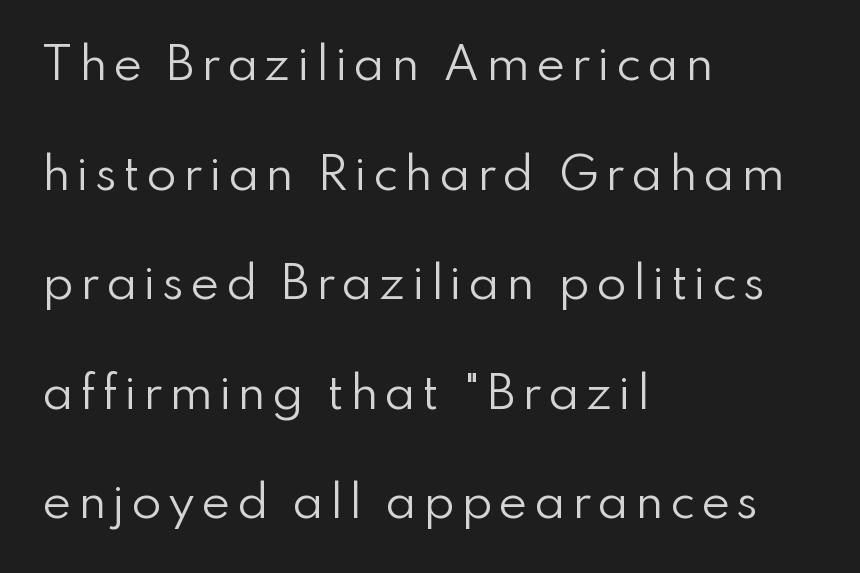
The image shows 44 px regular-weight sans-serif type, upright; set left-aligned, loose line spacing (2.49x), not underlined; low stroke contrast and a small x-height.
